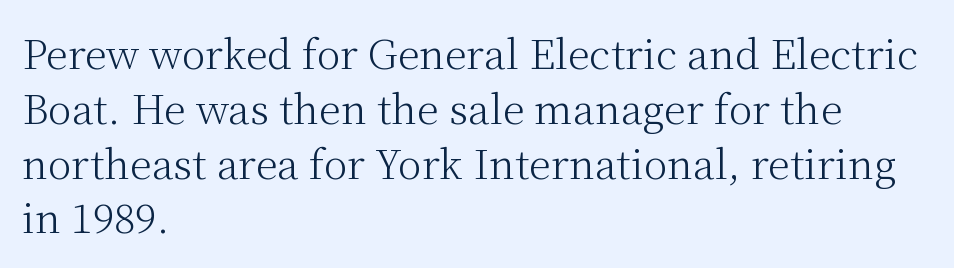
{"serif": "yes", "italic": "no", "bold": "no", "weight": "light", "width": "normal", "stroke_contrast": "medium", "x_height": "medium", "monospaced": "no", "underline": "no", "align": "left", "line_spacing": "normal", "line_spacing_ratio": 1.37, "letter_spacing": "normal", "letter_spacing_em": 0.0, "glyph_px": 40}
